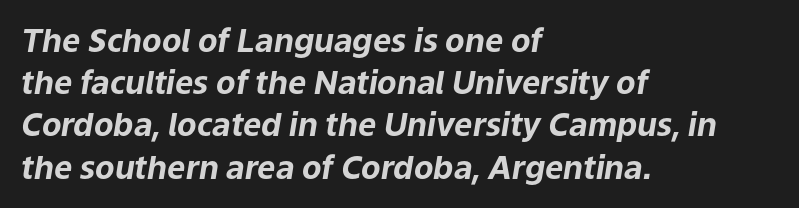
{"italic": "yes", "lean": "right", "slant_degrees": 9, "bold": "yes", "weight": "bold", "width": "normal", "stroke_contrast": "low", "x_height": "medium", "monospaced": "no", "underline": "no", "align": "left", "line_spacing": "normal", "line_spacing_ratio": 1.32, "letter_spacing": "normal", "letter_spacing_em": 0.0, "glyph_px": 32}
